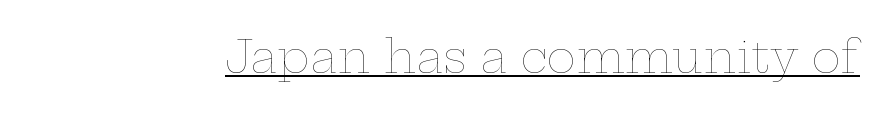
The image shows 44 px thin, wide type, upright; set normal letter spacing, underlined; low stroke contrast and a medium x-height.
